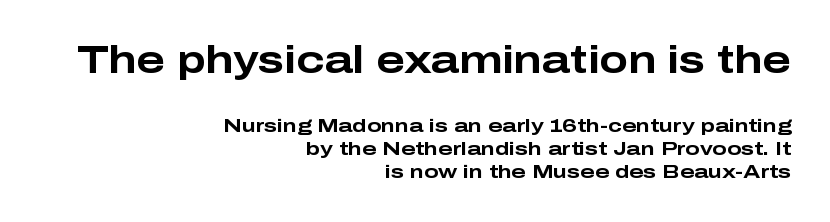
The glyphs are unaccompanied by any horizontal stroke below them. Unlike a traditional serif, this face leaves its strokes unadorned. Size hierarchy here favors the leading block over the trailing one. Each word holds together tightly as a unit, with standard inter-letter gaps. The lines in this sample share a right terminus and differ only in where they begin. Character widths vary here, with narrow letters taking less room than wide ones.
